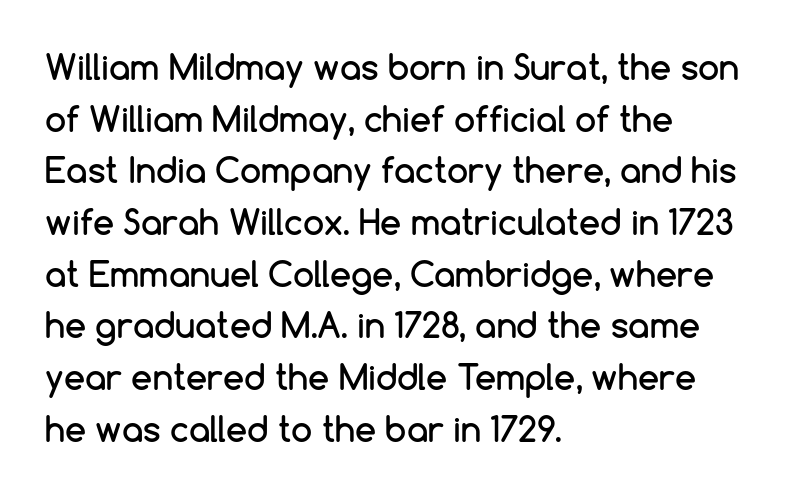
Note the varied advance widths — an 'i' is clearly narrower than an 'm'. The words here are not underlined. Students, note that the glyphs here touch the page at normal intervals. Classification — sans serif. The ragged edge is on the right, which tells us the setting is flush left.
